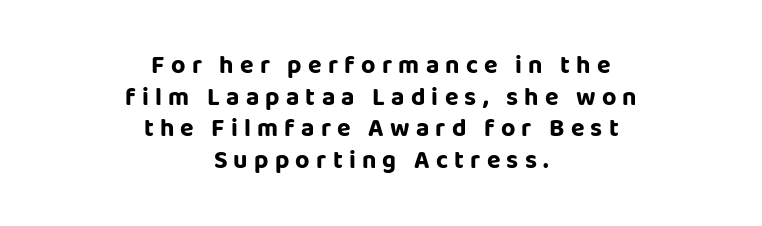
{"italic": "no", "underline": "no", "align": "center", "line_spacing": "normal", "line_spacing_ratio": 1.27, "letter_spacing": "wide", "letter_spacing_em": 0.25, "glyph_px": 25}
